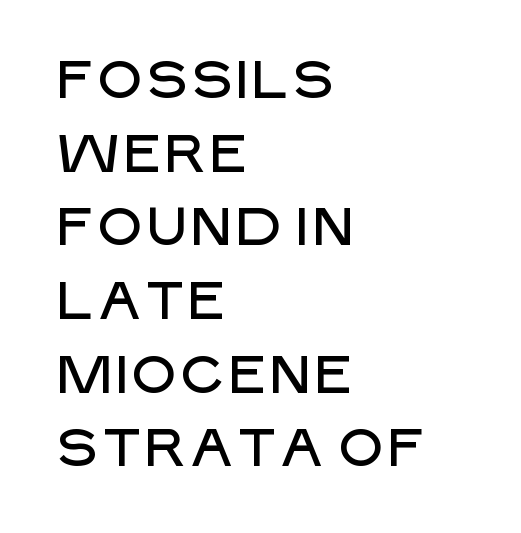
The image shows 53 px sans-serif type, upright; set left-aligned, normal line spacing (1.39x), normal letter spacing, not underlined; low stroke contrast and a large x-height.
